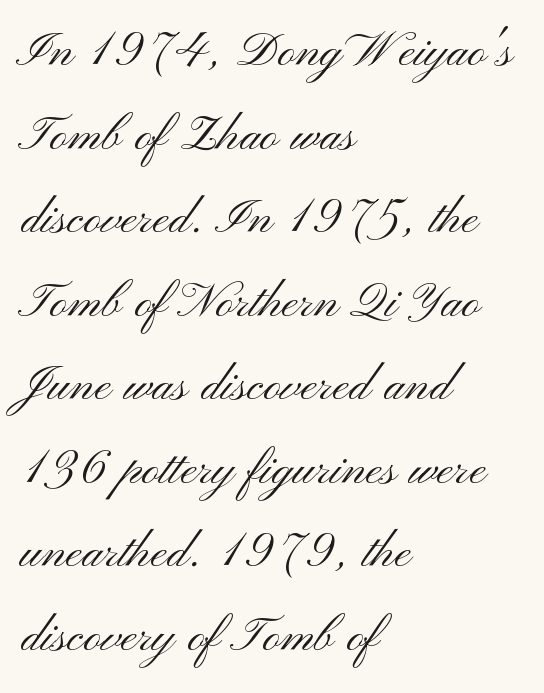
Q: Is the text bold? A: No.
Q: Is the text italic (slanted)? A: Yes.
Q: Is the typeface a serif or a sans-serif typeface? A: Sans-serif.
Q: Is the text underlined? A: No.
Q: How is the paragraph aligned? A: Left-aligned.
Q: Is the spacing between letters normal or unusually wide? A: Normal.
Q: Is the spacing between lines tight, normal or loose? A: Normal.
Q: Width (condensed, normal, or wide)? A: Wide.
Q: Stroke contrast? A: Medium.
Q: x-height? A: Small.
Q: Monospaced? A: No.
